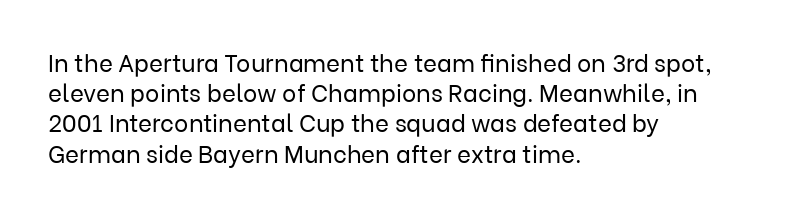
Q: Is the text bold? A: No.
Q: Is the text italic (slanted)? A: No, it is upright.
Q: Is the text underlined? A: No.
Q: How is the paragraph aligned? A: Left-aligned.
Q: Is the spacing between letters normal or unusually wide? A: Normal.
Q: Is the spacing between lines tight, normal or loose? A: Normal.
